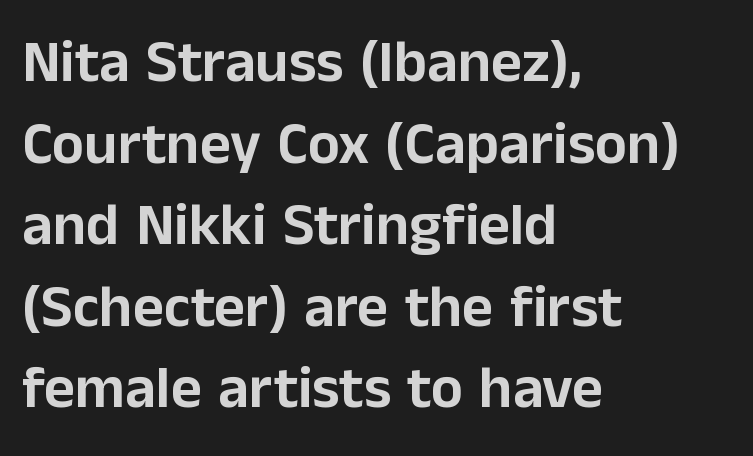
Words float on clear page, feet unadorned. The face used here is rendered with its standard letterfit. The letters stand upright; this is a roman face. You can tell from the bare stems that sans-serif type was used.
